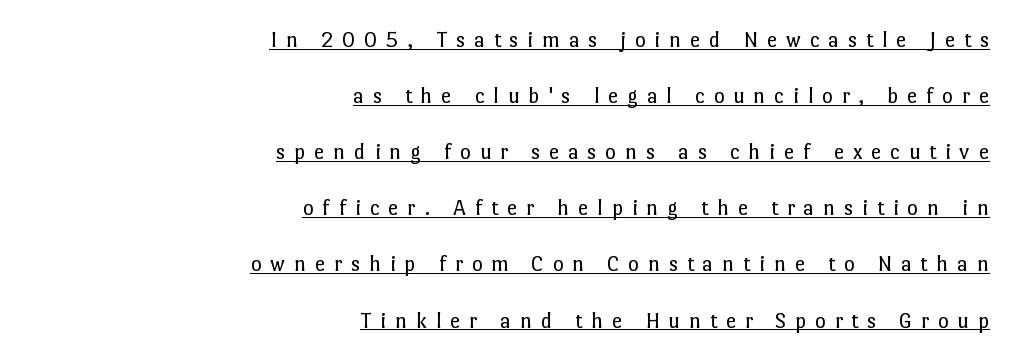
{"italic": "no", "bold": "no", "underline": "yes", "align": "right", "line_spacing": "loose", "line_spacing_ratio": 2.44, "letter_spacing": "wide", "letter_spacing_em": 0.38, "glyph_px": 23}
